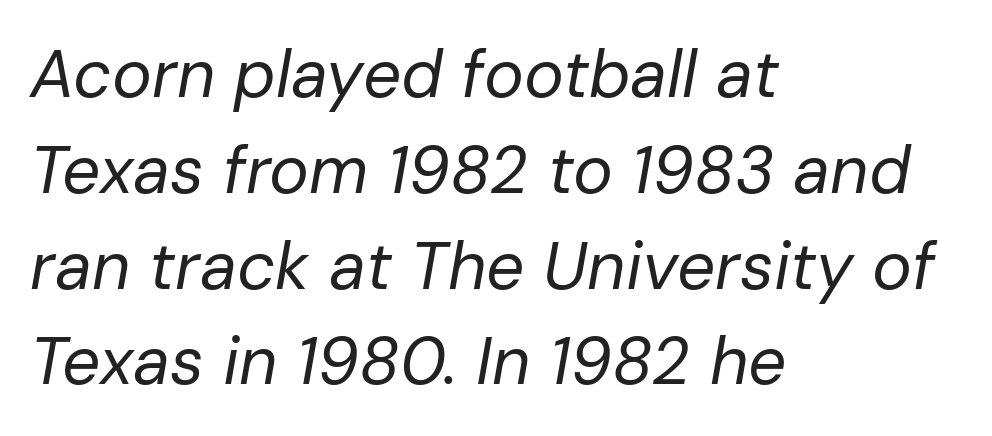
{"italic": "yes", "lean": "right", "slant_degrees": 10, "bold": "no", "weight": "regular", "width": "normal", "stroke_contrast": "low", "x_height": "medium", "monospaced": "no", "underline": "no", "align": "left", "line_spacing": "normal", "line_spacing_ratio": 1.43, "letter_spacing": "normal", "letter_spacing_em": 0.0, "glyph_px": 67}
